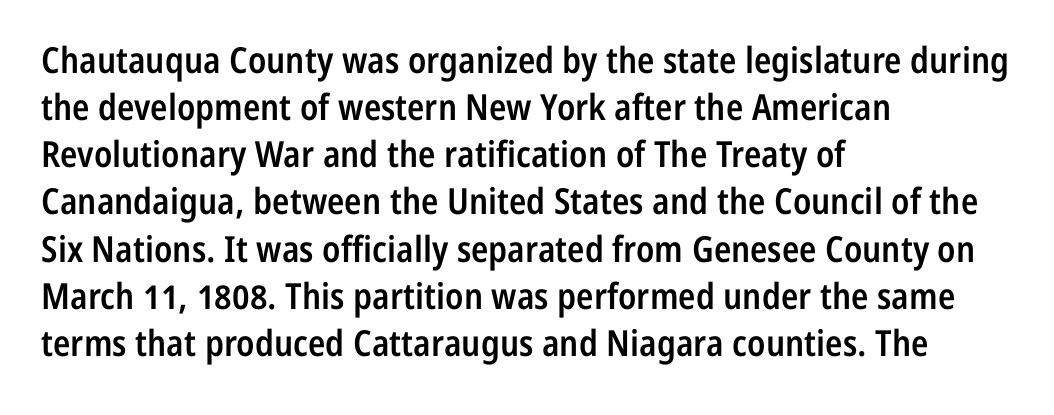
Is this a fixed-width face? No — the glyphs have proportional, varying widths. Caption: semibold face, moderately heavy strokes. Letter spacing: default. This rendering employs a face without finishing strokes, i.e., a sans-serif. Horizontally, the lines are justified to the leading edge only. Reading down the column, the eye jumps a familiar distance to each next line.
